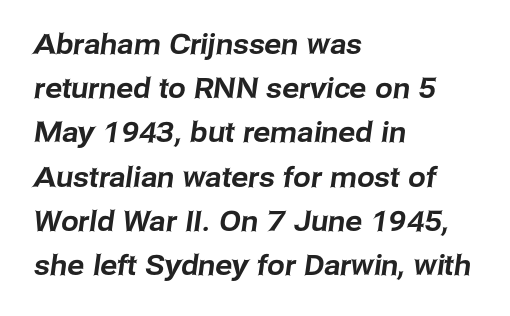
Q: Is the typeface a serif or a sans-serif typeface? A: Sans-serif.
Q: Is the text underlined? A: No.
Q: How is the paragraph aligned? A: Left-aligned.
Q: Is the spacing between letters normal or unusually wide? A: Normal.
Q: Is the spacing between lines tight, normal or loose? A: Normal.
Q: Width (condensed, normal, or wide)? A: Normal.
Q: Stroke contrast? A: Low.
Q: x-height? A: Medium.
Q: Monospaced? A: No.
